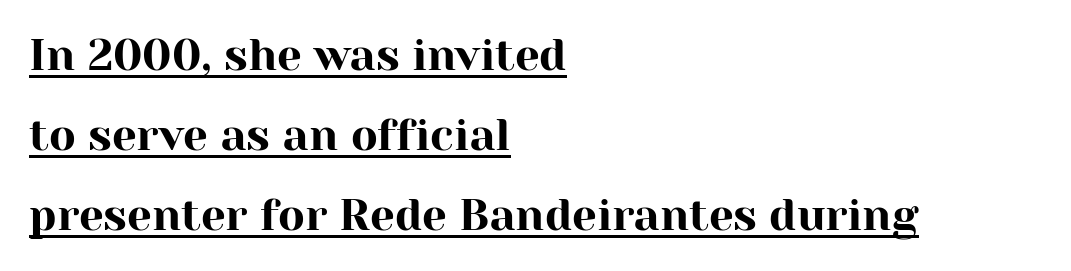
The image shows 44 px serif type, upright; set left-aligned, line spacing 1.82x, normal letter spacing, underlined; high stroke contrast and a medium x-height.
